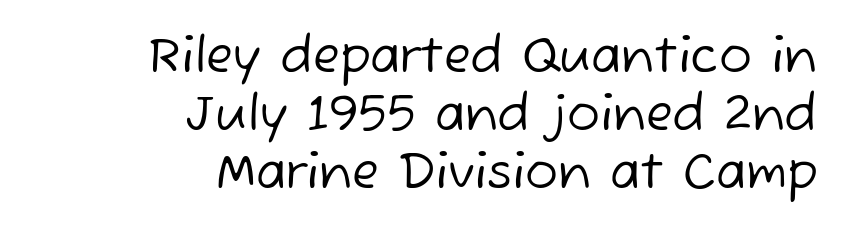
Bare-footed words on every line. A typesetter would call this proportional, since set widths differ per character. The face looks like a standard text weight, possibly lighter. Letterform terminals end flat and unadorned throughout the passage.
